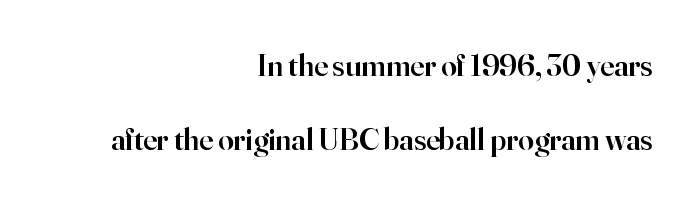
I'd call this a serif setting — the letters wear small feet. Weight: semibold (demi). The horizontal fit of the characters is conventional and even. Students, observe: this is what heavily led, spacious text looks like. Looks like regular typesetting: each glyph gets only the width it needs.
